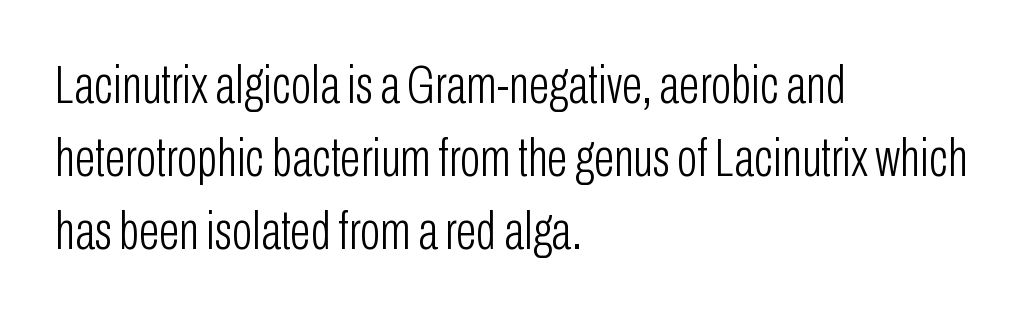
The image shows 54 px light, condensed sans-serif type, upright; set left-aligned, normal line spacing (1.35x), normal letter spacing, not underlined; low stroke contrast and a medium x-height.
